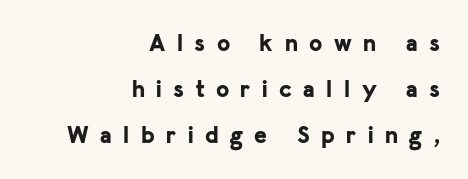
Q: Is the text bold? A: Yes.
Q: Is the text italic (slanted)? A: No, it is upright.
Q: Is the text underlined? A: No.
Q: How is the paragraph aligned? A: Right-aligned.
Q: Is the spacing between letters normal or unusually wide? A: Unusually wide.
Q: Is the spacing between lines tight, normal or loose? A: Loose.
